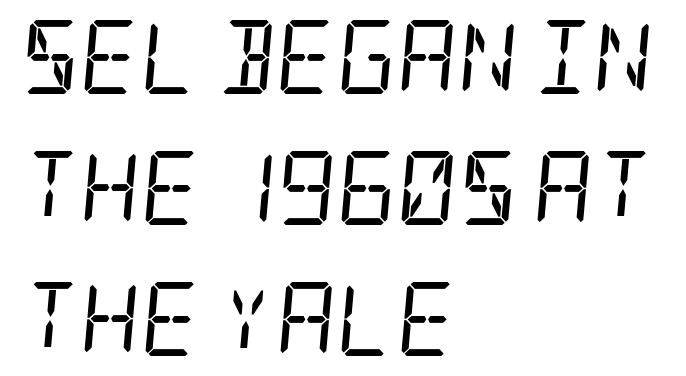
Q: Is the text bold? A: No.
Q: Is the text italic (slanted)? A: Yes, it leans right by about 5 degrees.
Q: Is the typeface a serif or a sans-serif typeface? A: Serif.
Q: Is the text underlined? A: No.
Q: How is the paragraph aligned? A: Left-aligned.
Q: Is the spacing between letters normal or unusually wide? A: Normal.
Q: Width (condensed, normal, or wide)? A: Condensed.
Q: Stroke contrast? A: Low.
Q: x-height? A: Large.
